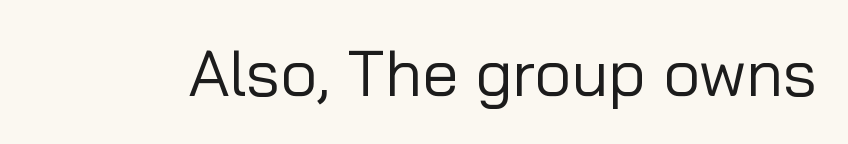
{"serif": "no", "italic": "no", "bold": "no", "weight": "regular", "width": "normal", "stroke_contrast": "low", "x_height": "medium", "monospaced": "no", "underline": "no", "letter_spacing": "normal", "letter_spacing_em": 0.0, "glyph_px": 65}
